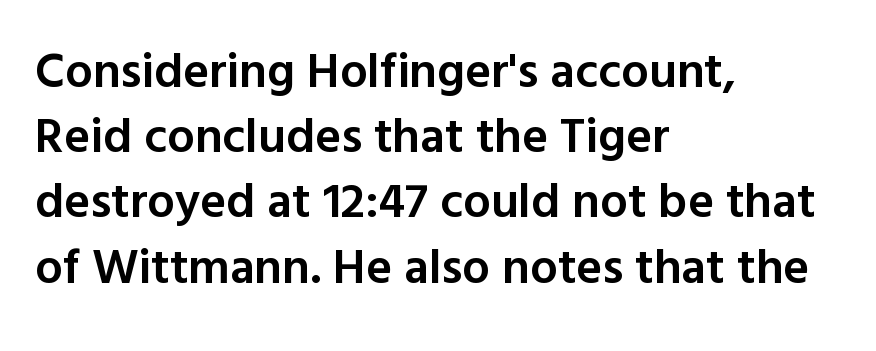
Ordinary non-slanted type is in use. Look at the stroke-to-counter ratio: somewhat heavy, a semibold. The glyphs are unaccompanied by any horizontal stroke below them. Here the glyphs are tracked normally, forming tight word shapes. Successive baselines arrive at the customary interval. Stroke terminals: plain, sans-serif.
